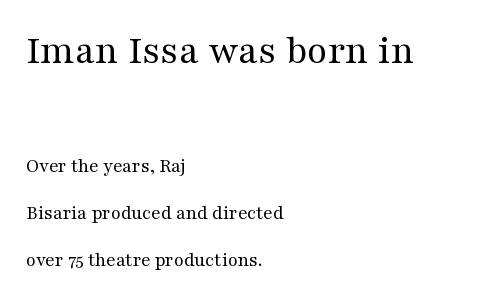
{"serif": "yes", "italic": "no", "bold": "no", "weight": "regular", "width": "wide", "stroke_contrast": "medium", "x_height": "medium", "monospaced": "no", "underline": "no", "align": "left", "line_spacing": "loose", "line_spacing_ratio": 2.33, "letter_spacing": "normal", "letter_spacing_em": 0.0, "larger_block": "first", "size_ratio": 2.05, "glyph_px": 41}
